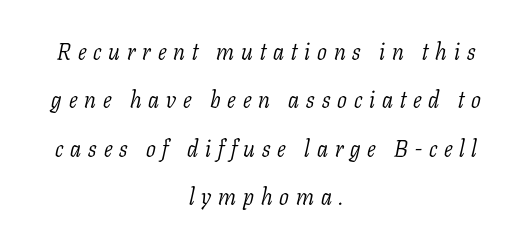
Heft: none added — not bold. The line-height multiplier appears high, well above default. Centered paragraph, ragged on both sides. In terms of letterspacing, this is a distinctly airy, spread setting. No word sits above an underline. A typesetter would mark this as italic.
